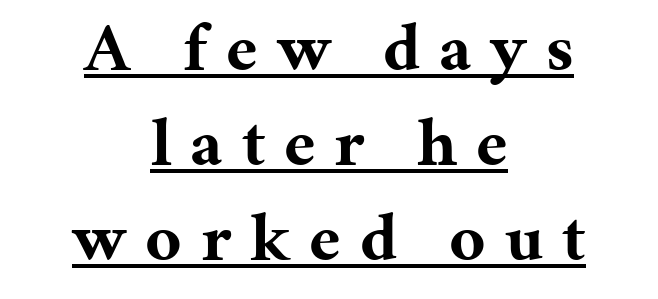
Q: Is the text bold? A: Yes.
Q: Is the text italic (slanted)? A: No, it is upright.
Q: Is the typeface a serif or a sans-serif typeface? A: Serif.
Q: Is the text underlined? A: Yes.
Q: How is the paragraph aligned? A: Centered.
Q: Is the spacing between letters normal or unusually wide? A: Unusually wide.
Q: Is the spacing between lines tight, normal or loose? A: Normal.
Q: Width (condensed, normal, or wide)? A: Normal.
Q: Stroke contrast? A: Medium.
Q: x-height? A: Medium.
Q: Monospaced? A: No.
